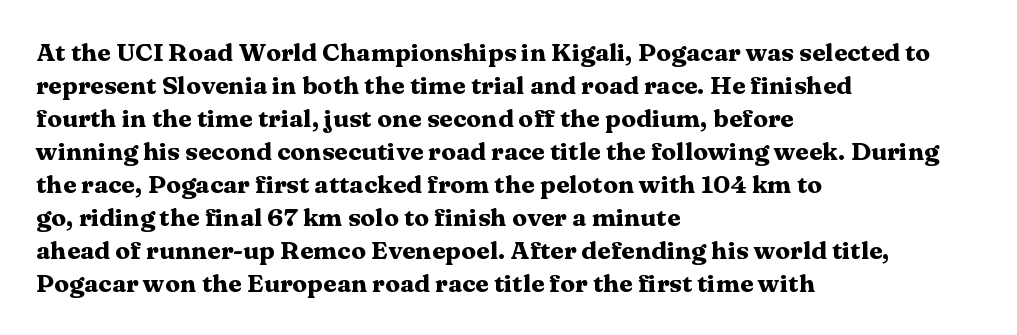
A full-strength bold gives these letters their thick strokes. The gaps between neighbouring characters are ordinary and unremarkable. The lines sit at an ordinary, default distance from one another. Descender tails drop into unmarked territory.
